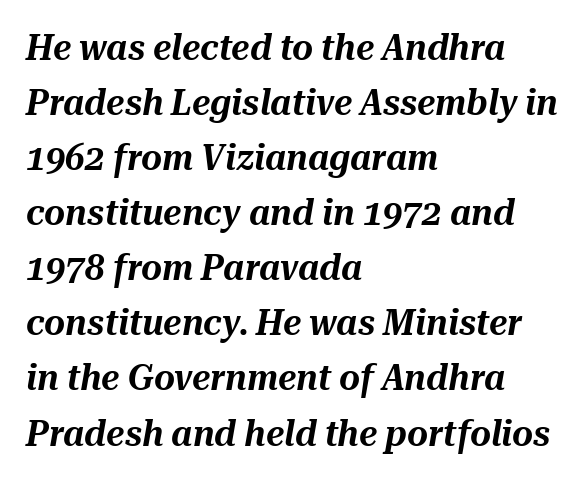
{"italic": "yes", "lean": "right", "slant_degrees": 10, "width": "normal", "stroke_contrast": "medium", "x_height": "medium", "monospaced": "no", "underline": "no", "align": "left", "line_spacing": "normal", "line_spacing_ratio": 1.53, "letter_spacing": "normal", "letter_spacing_em": 0.0, "glyph_px": 36}
